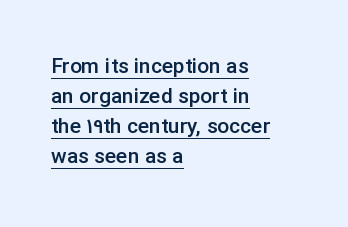
The space between consecutive lines is moderate. Is there an underline? Yes — a line sits under the letters. The compositor pushed each line to the left boundary. When letters stand straight like this, we call the style roman or upright. This is the in-between weight designers call semibold or demi.
